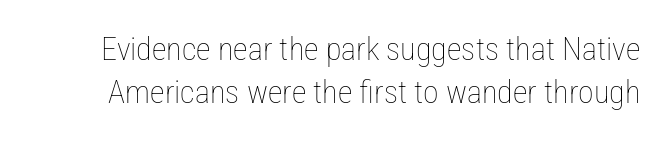
{"italic": "no", "bold": "no", "weight": "thin", "width": "condensed", "stroke_contrast": "low", "x_height": "medium", "monospaced": "no", "underline": "no", "line_spacing": "normal", "line_spacing_ratio": 1.34, "letter_spacing": "normal", "letter_spacing_em": 0.0, "glyph_px": 32}
